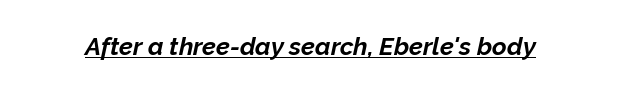
The image shows 25 px bold type, italic (leaning right); set normal letter spacing, underlined.
